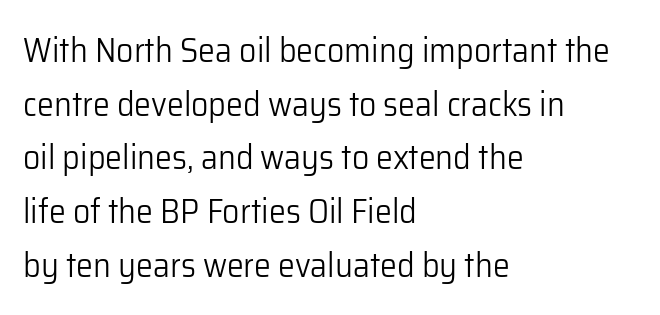
The image shows 34 px light sans-serif type, upright; set left-aligned, normal line spacing (1.58x), normal letter spacing, not underlined; low stroke contrast and a medium x-height.
